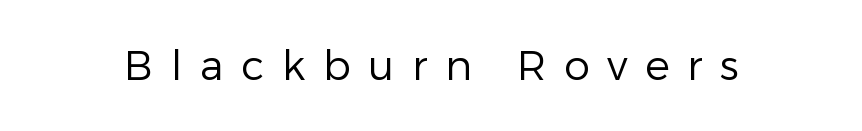
The image shows 41 px regular-weight sans-serif type, upright; set unusually wide letter spacing (+0.43 em), not underlined; low stroke contrast and a medium x-height.
